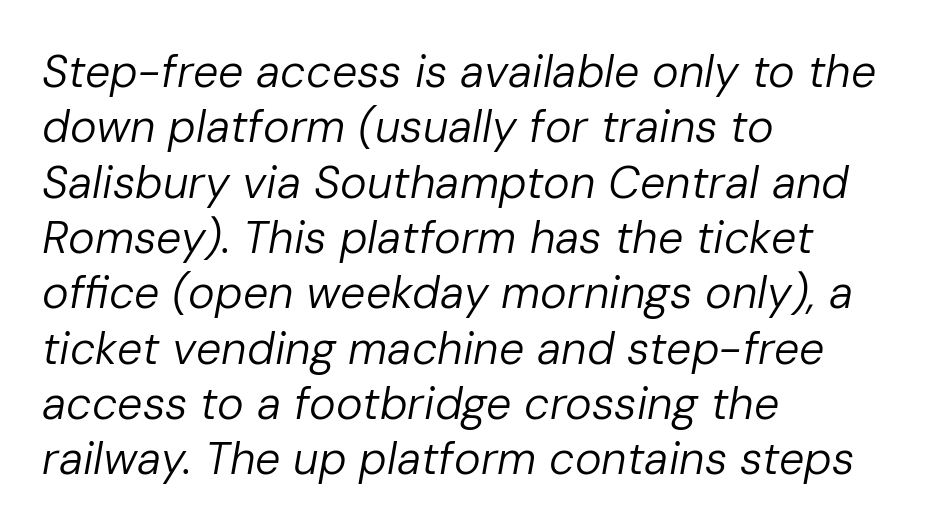
Q: Is the text bold? A: No.
Q: Is the text italic (slanted)? A: Yes, it leans right by about 10 degrees.
Q: Is the text underlined? A: No.
Q: How is the paragraph aligned? A: Left-aligned.
Q: Is the spacing between letters normal or unusually wide? A: Normal.
Q: Width (condensed, normal, or wide)? A: Normal.
Q: Stroke contrast? A: Low.
Q: x-height? A: Medium.
Q: Monospaced? A: No.
